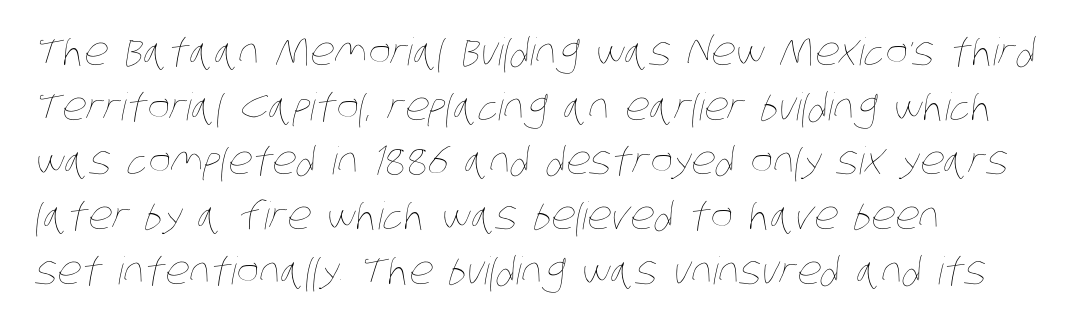
Summary of vertical rhythm: regular, with standard interline spacing. Compared with a typical body face, this is equally light or lighter still. Tracking value appears to be zero — textbook default spacing. The passage shown is typed in a proportional face where columns would drift. Has an underline been added? It has not. Left-aligned paragraph, ragged on the right.
